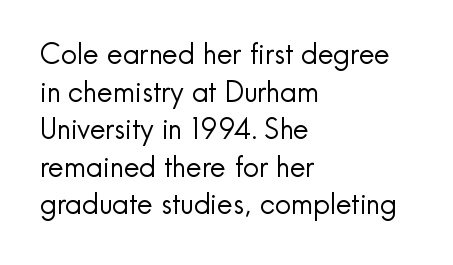
The string is rendered with underlining switched off. Characters remain perfectly vertical along every line. One-word summary of the alignment: left. Vertically, the passage feels balanced, rows spaced as you'd expect. Weight: regular or lighter.
